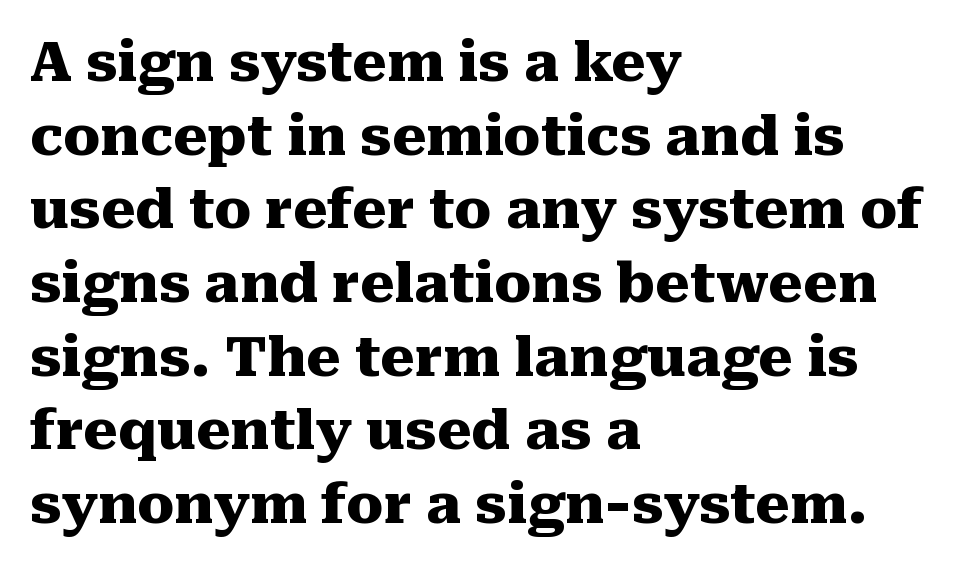
{"serif": "yes", "italic": "no", "bold": "yes", "weight": "heavy", "width": "normal", "stroke_contrast": "medium", "x_height": "medium", "monospaced": "no", "underline": "no", "align": "left", "line_spacing": "normal", "line_spacing_ratio": 1.34, "letter_spacing": "normal", "letter_spacing_em": 0.0, "glyph_px": 55}
